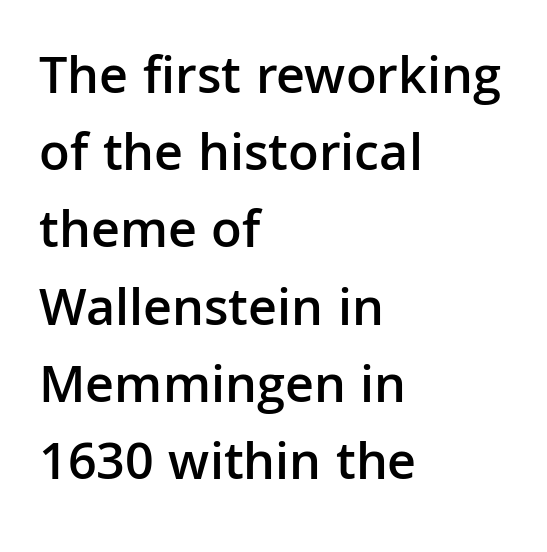
Successive baselines arrive at the customary interval. The letters stand upright; this is a roman face. Short note: letters normally spaced. The passage shown is not underscored anywhere. Each glyph is drawn with semibold strokes, heavier than normal yet not fully bold.
